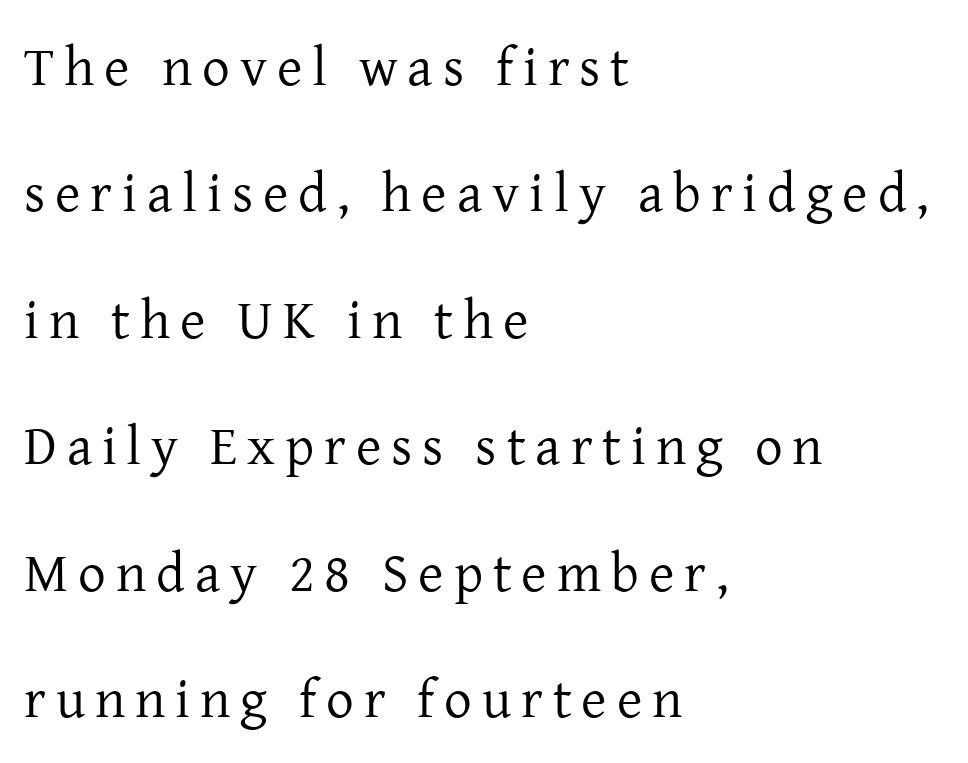
Q: Is the text bold? A: No.
Q: Is the text italic (slanted)? A: No, it is upright.
Q: Is the typeface a serif or a sans-serif typeface? A: Serif.
Q: Is the text underlined? A: No.
Q: How is the paragraph aligned? A: Left-aligned.
Q: Is the spacing between lines tight, normal or loose? A: Loose.
Q: Width (condensed, normal, or wide)? A: Normal.
Q: Stroke contrast? A: Low.
Q: x-height? A: Medium.
Q: Monospaced? A: No.
